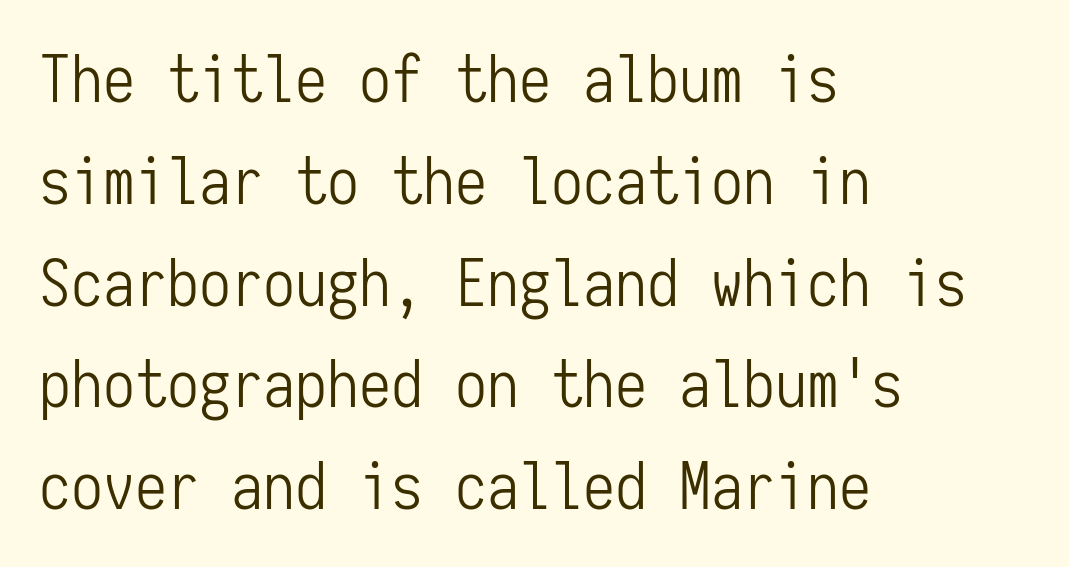
{"serif": "no", "italic": "no", "bold": "no", "weight": "light", "width": "condensed", "stroke_contrast": "low", "x_height": "medium", "monospaced": "yes", "underline": "no", "align": "left", "line_spacing": "normal", "line_spacing_ratio": 1.59, "letter_spacing": "normal", "letter_spacing_em": 0.0, "glyph_px": 64}
